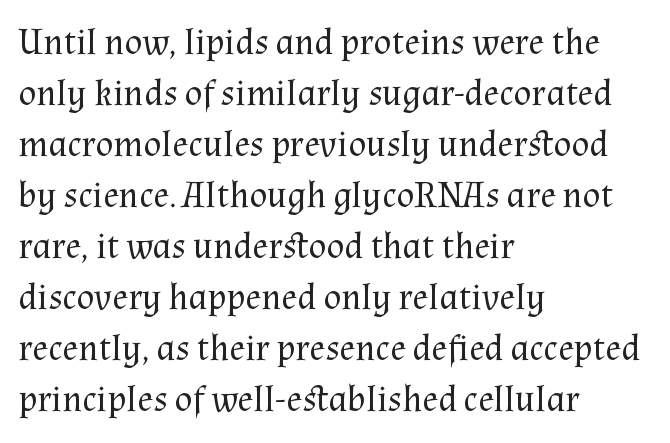
Q: Is the text bold? A: No.
Q: Is the text italic (slanted)? A: No, it is upright.
Q: Is the text underlined? A: No.
Q: How is the paragraph aligned? A: Left-aligned.
Q: Is the spacing between letters normal or unusually wide? A: Normal.
Q: Is the spacing between lines tight, normal or loose? A: Normal.
Q: Width (condensed, normal, or wide)? A: Normal.
Q: Stroke contrast? A: Medium.
Q: x-height? A: Medium.
Q: Monospaced? A: No.
